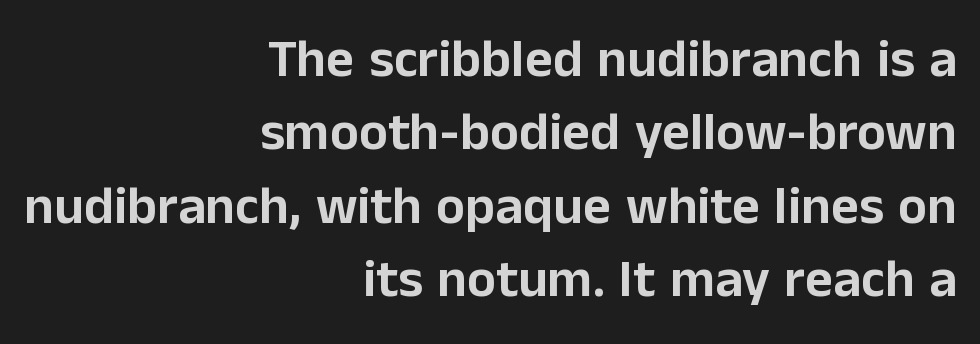
{"serif": "no", "italic": "no", "width": "normal", "stroke_contrast": "low", "x_height": "medium", "monospaced": "no", "underline": "no", "align": "right", "line_spacing": "normal", "line_spacing_ratio": 1.36, "letter_spacing": "normal", "letter_spacing_em": 0.0, "glyph_px": 54}
